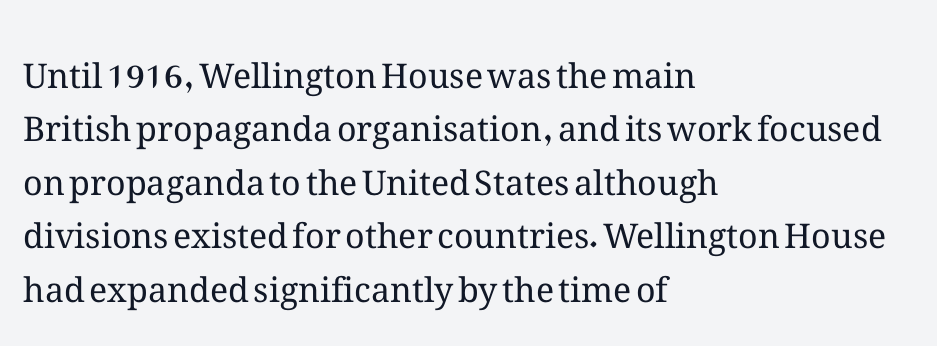
The lettering stays uniformly vertical, giving the passage a roman look. Interline gaps are of average width in this sample. The space beneath each line is pristine and unruled. Proportional: the letters do not fall into vertical columns. The type is set solid horizontally, with unmodified tracking.
